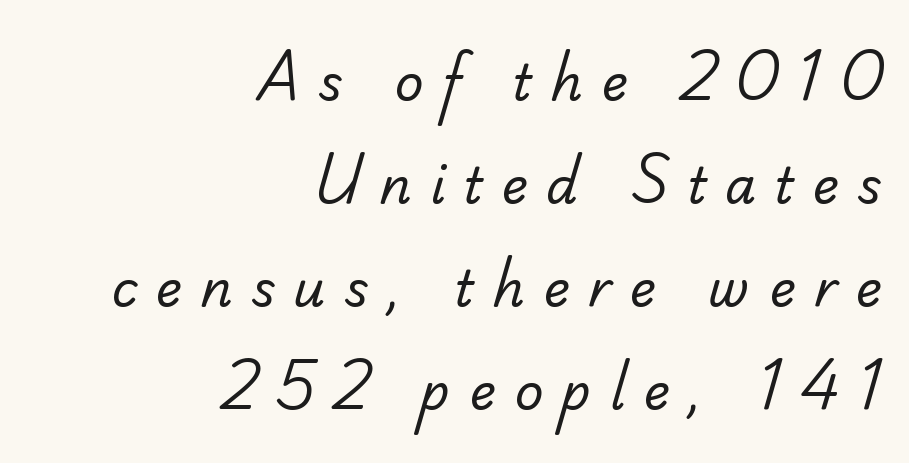
{"serif": "no", "bold": "no", "weight": "regular", "width": "normal", "stroke_contrast": "low", "x_height": "small", "monospaced": "no", "underline": "no", "align": "right", "line_spacing": "loose", "line_spacing_ratio": 2.06, "letter_spacing": "wide", "letter_spacing_em": 0.37, "glyph_px": 50}
